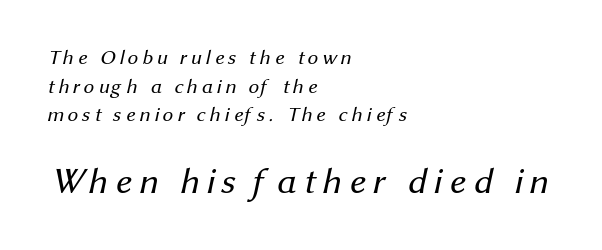
The image shows 37 px regular-weight sans-serif type; set left-aligned, normal line spacing (1.36x), not underlined; the second (bottom) block is 1.76x larger; medium stroke contrast and a medium x-height.
